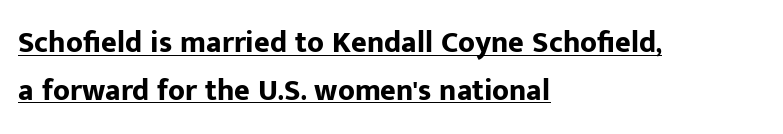
The image shows 30 px bold sans-serif type, upright; set left-aligned, normal line spacing (1.59x), normal letter spacing, underlined; low stroke contrast and a medium x-height.
